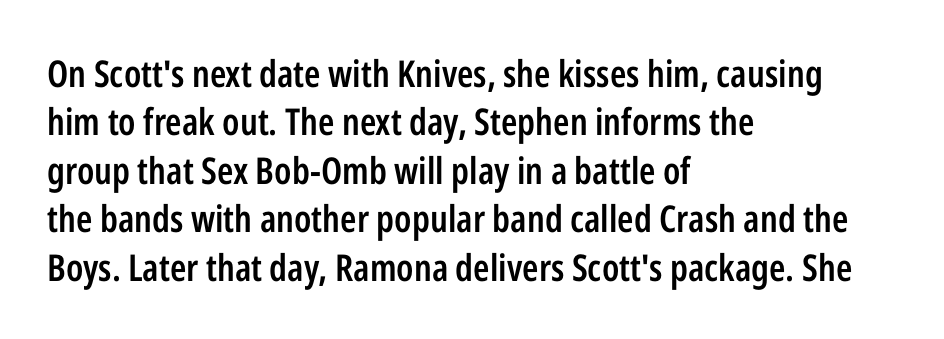
Q: Is the text bold? A: Semi-bold.
Q: Is the text italic (slanted)? A: No, it is upright.
Q: Is the typeface a serif or a sans-serif typeface? A: Sans-serif.
Q: Is the text underlined? A: No.
Q: How is the paragraph aligned? A: Left-aligned.
Q: Is the spacing between letters normal or unusually wide? A: Normal.
Q: Is the spacing between lines tight, normal or loose? A: Normal.
Q: Width (condensed, normal, or wide)? A: Condensed.
Q: Stroke contrast? A: Low.
Q: x-height? A: Medium.
Q: Monospaced? A: No.
